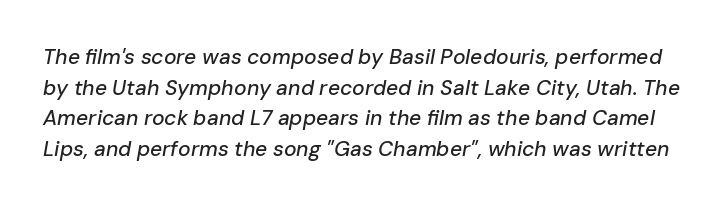
{"italic": "yes", "lean": "right", "slant_degrees": 10, "underline": "no", "line_spacing": "normal", "line_spacing_ratio": 1.46, "letter_spacing": "normal", "letter_spacing_em": 0.0, "glyph_px": 21}
